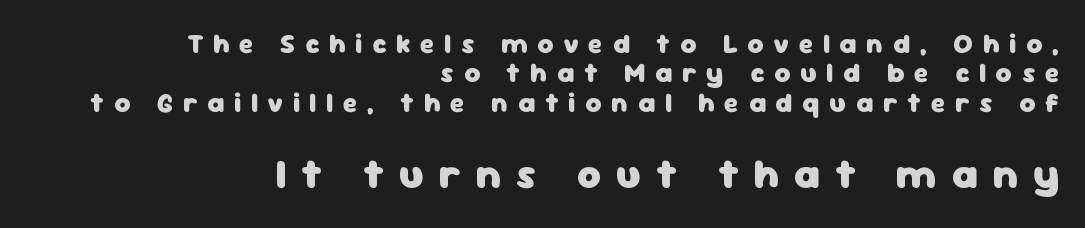
Type without underlining. This layout puts the modest block above and the oversized block below. Compared with typical body copy, the letter spacing here is much looser. Is this a sans? Yes — the strokes have no serifs. Interline gaps are noticeably narrow in this sample. Every row of glyphs terminates at an identical x-position on the right.
